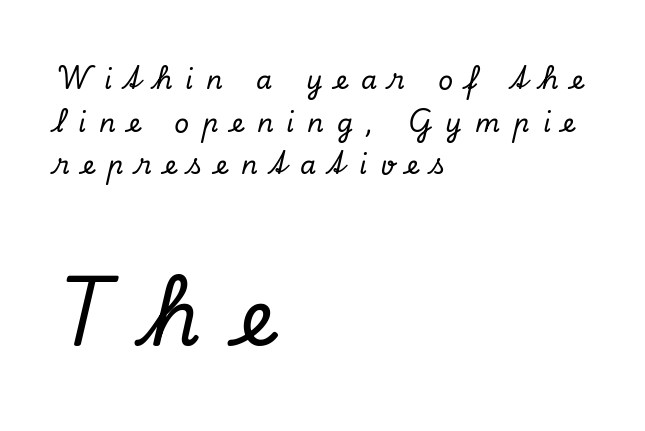
{"serif": "yes", "italic": "yes", "lean": "right", "slant_degrees": 13, "width": "normal", "stroke_contrast": "low", "x_height": "small", "monospaced": "no", "underline": "no", "align": "left", "line_spacing": "normal", "line_spacing_ratio": 1.64, "letter_spacing": "wide", "letter_spacing_em": 0.5, "larger_block": "second", "size_ratio": 3.0, "glyph_px": 78}
